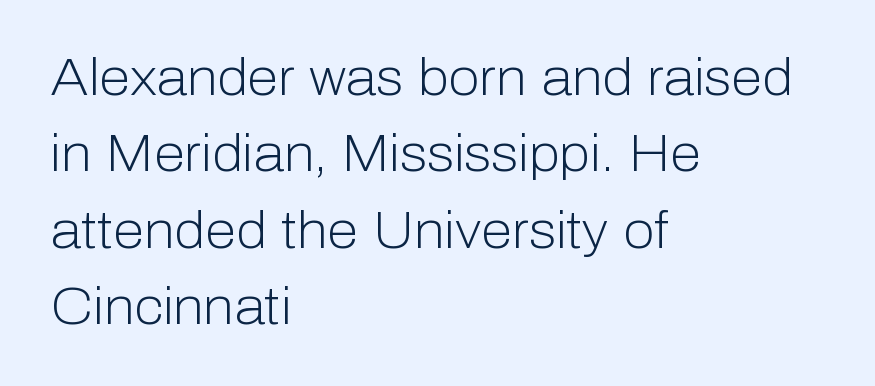
The image shows 51 px light sans-serif type, upright; set left-aligned, normal line spacing (1.5x), normal letter spacing, not underlined; low stroke contrast and a medium x-height.
